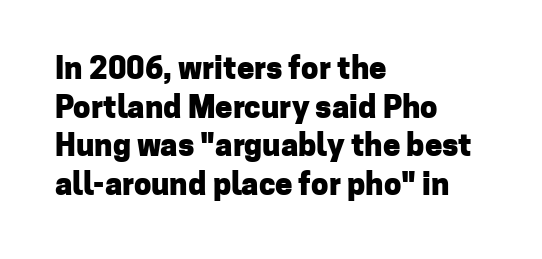
{"serif": "no", "italic": "no", "bold": "yes", "weight": "heavy", "width": "normal", "stroke_contrast": "low", "x_height": "medium", "monospaced": "no", "underline": "no", "align": "left", "line_spacing": "normal", "line_spacing_ratio": 1.25, "letter_spacing": "normal", "letter_spacing_em": 0.0, "glyph_px": 31}
